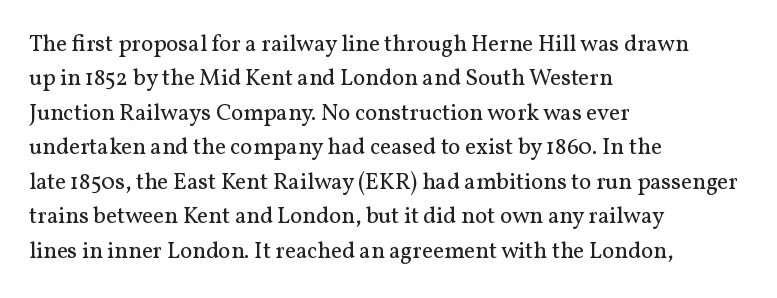
Q: Is the text bold? A: No.
Q: Is the text italic (slanted)? A: No, it is upright.
Q: Is the text underlined? A: No.
Q: How is the paragraph aligned? A: Left-aligned.
Q: Is the spacing between letters normal or unusually wide? A: Normal.
Q: Is the spacing between lines tight, normal or loose? A: Normal.
